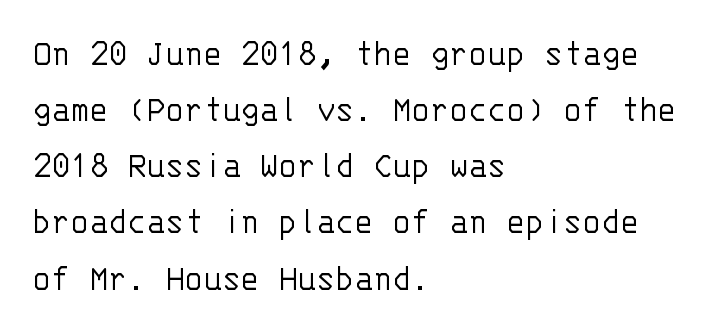
The image shows 39 px light sans-serif type, upright, monospaced; set left-aligned, normal line spacing (1.44x), normal letter spacing, not underlined; low stroke contrast and a large x-height.
